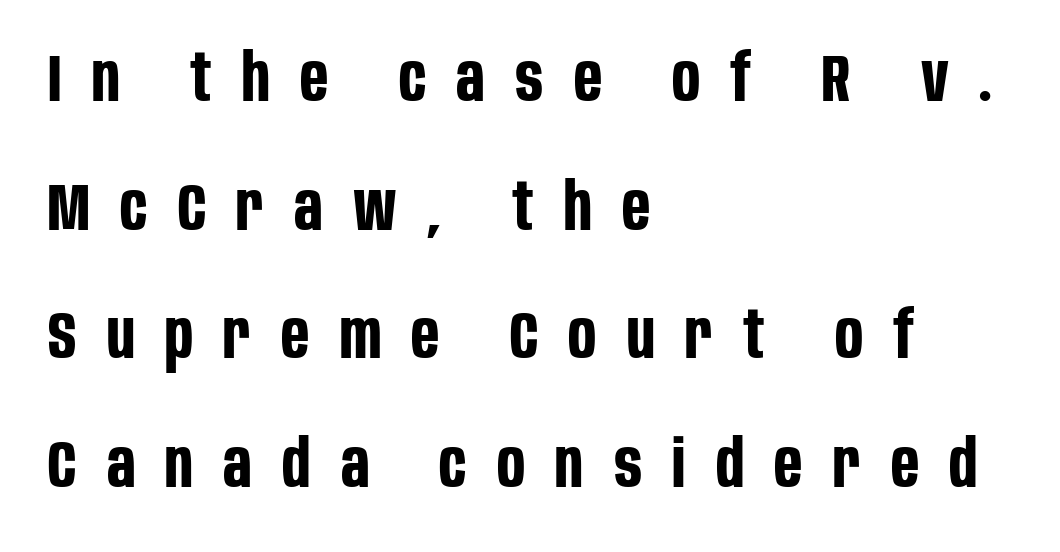
Q: Is the text bold? A: Yes.
Q: Is the text italic (slanted)? A: No, it is upright.
Q: Is the typeface a serif or a sans-serif typeface? A: Sans-serif.
Q: Is the text underlined? A: No.
Q: How is the paragraph aligned? A: Left-aligned.
Q: Is the spacing between letters normal or unusually wide? A: Unusually wide.
Q: Is the spacing between lines tight, normal or loose? A: Loose.
Q: Width (condensed, normal, or wide)? A: Condensed.
Q: Stroke contrast? A: Low.
Q: x-height? A: Large.
Q: Monospaced? A: No.
